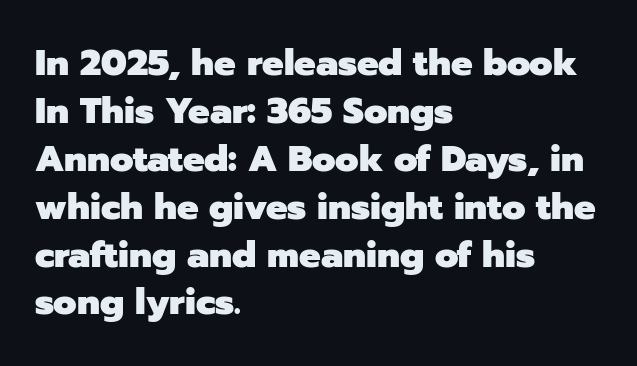
Q: Is the text bold? A: Yes.
Q: Is the text italic (slanted)? A: No, it is upright.
Q: Is the typeface a serif or a sans-serif typeface? A: Sans-serif.
Q: Is the text underlined? A: No.
Q: How is the paragraph aligned? A: Left-aligned.
Q: Is the spacing between letters normal or unusually wide? A: Normal.
Q: Is the spacing between lines tight, normal or loose? A: Normal.
Q: Width (condensed, normal, or wide)? A: Normal.
Q: Stroke contrast? A: Low.
Q: x-height? A: Medium.
Q: Monospaced? A: No.
